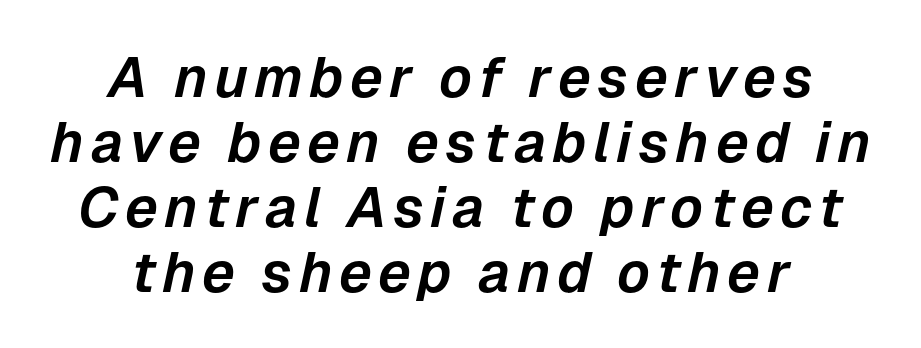
The image shows 57 px text type, italic (leaning right); set centered, tight line spacing (1.14x), not underlined; low stroke contrast and a medium x-height.
